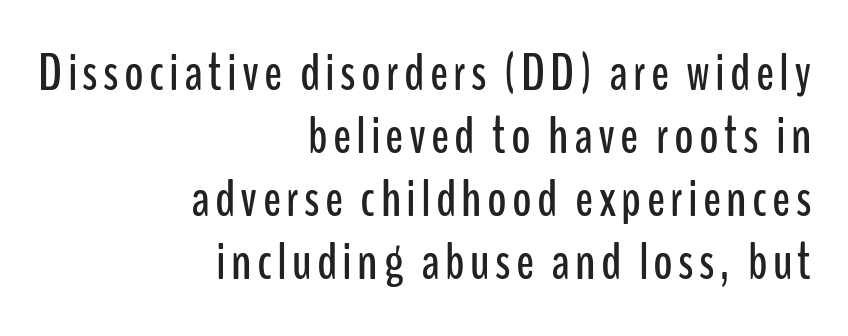
The image shows 53 px condensed sans-serif type, upright; set right-aligned, line spacing 1.19x, not underlined; low stroke contrast and a medium x-height.
